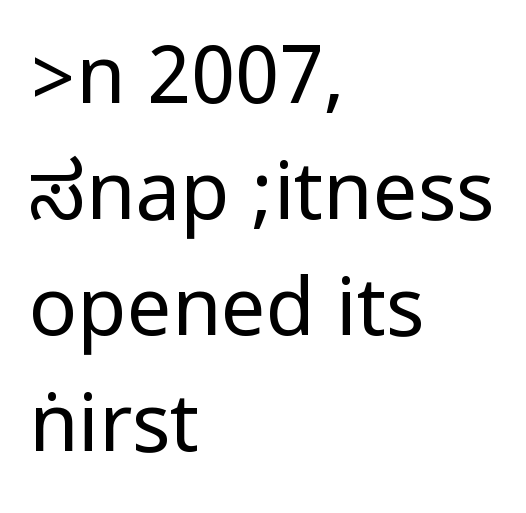
Q: Is the text bold? A: No.
Q: Is the text italic (slanted)? A: No, it is upright.
Q: Is the typeface a serif or a sans-serif typeface? A: Sans-serif.
Q: Is the text underlined? A: No.
Q: How is the paragraph aligned? A: Left-aligned.
Q: Is the spacing between letters normal or unusually wide? A: Normal.
Q: Is the spacing between lines tight, normal or loose? A: Normal.
Q: Width (condensed, normal, or wide)? A: Condensed.
Q: Stroke contrast? A: Low.
